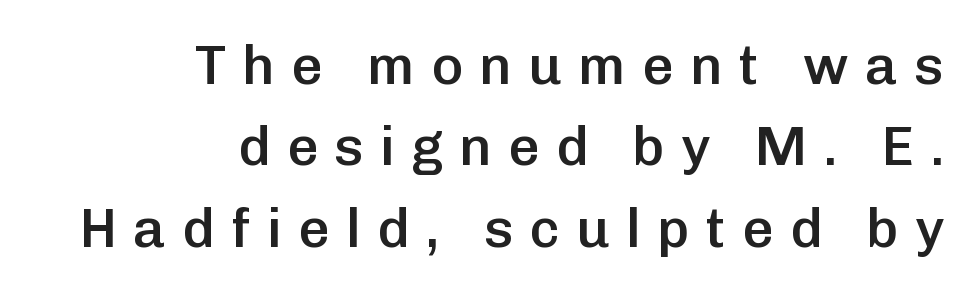
Compared with typical paragraphs, the rows here are spaced about the same. The text was rendered using a sans face with plain stroke endings. Underline: absent. Is this a fixed-width face? No — the glyphs have proportional, varying widths. If you drew a line through each stem, it would be perfectly vertical.
